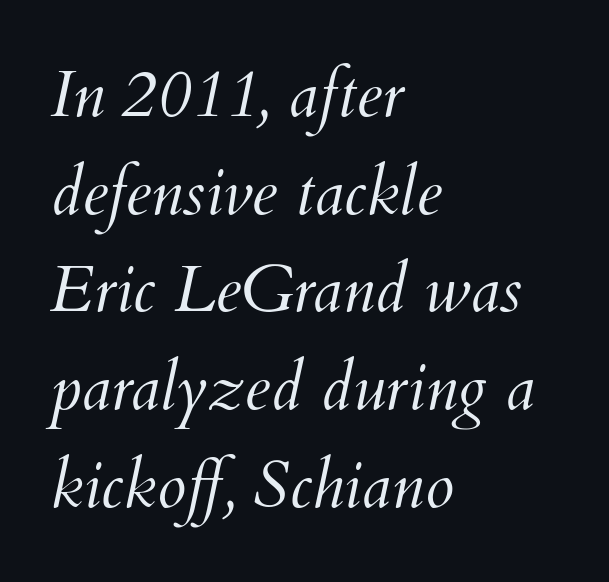
Q: Is the text bold? A: No.
Q: Is the text italic (slanted)? A: Yes, it leans right by about 12 degrees.
Q: Is the text underlined? A: No.
Q: How is the paragraph aligned? A: Left-aligned.
Q: Is the spacing between letters normal or unusually wide? A: Normal.
Q: Is the spacing between lines tight, normal or loose? A: Normal.
Q: Width (condensed, normal, or wide)? A: Normal.
Q: Stroke contrast? A: Medium.
Q: x-height? A: Small.
Q: Monospaced? A: No.
